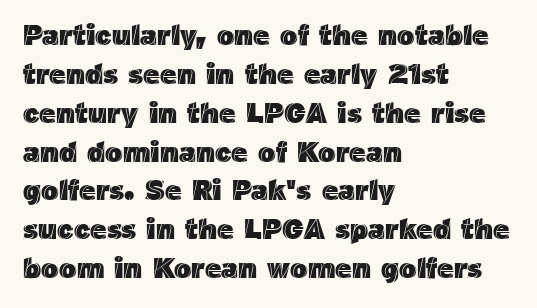
The image shows 29 px text type, upright; set left-aligned, normal line spacing (1.34x), normal letter spacing, not underlined; a medium x-height.
